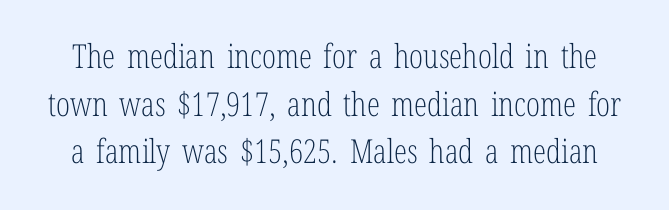
{"serif": "yes", "italic": "no", "bold": "no", "weight": "light", "width": "condensed", "stroke_contrast": "low", "x_height": "medium", "monospaced": "no", "underline": "no", "line_spacing": "normal", "line_spacing_ratio": 1.44, "letter_spacing": "normal", "letter_spacing_em": 0.0, "glyph_px": 33}
